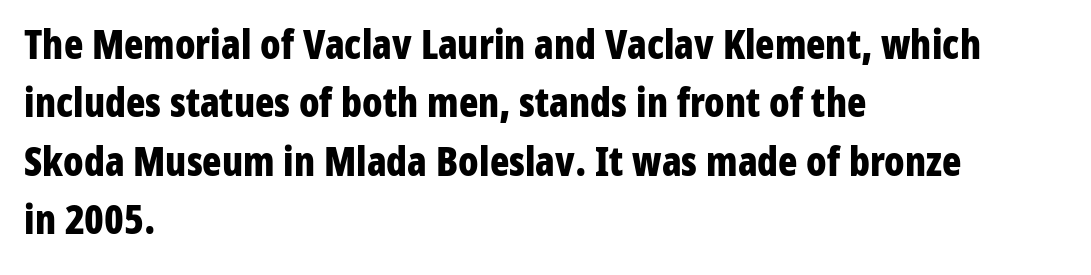
Students, observe: this is what conventionally led text looks like. The setting favours the left margin, as ordinary paragraphs usually do. The passage shown has conventional tracking throughout. Letterform terminals end flat and unadorned throughout the passage.
